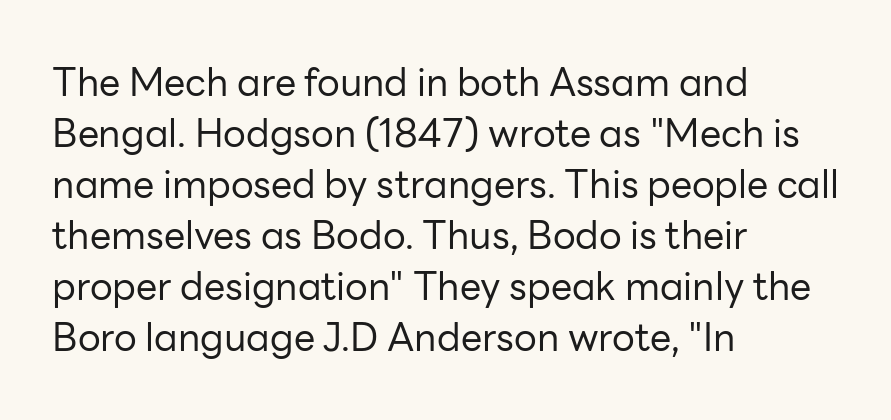
Q: Is the text bold? A: No.
Q: Is the text italic (slanted)? A: No, it is upright.
Q: Is the typeface a serif or a sans-serif typeface? A: Sans-serif.
Q: Is the text underlined? A: No.
Q: How is the paragraph aligned? A: Left-aligned.
Q: Is the spacing between letters normal or unusually wide? A: Normal.
Q: Is the spacing between lines tight, normal or loose? A: Normal.
Q: Width (condensed, normal, or wide)? A: Normal.
Q: Stroke contrast? A: Low.
Q: x-height? A: Medium.
Q: Monospaced? A: No.
